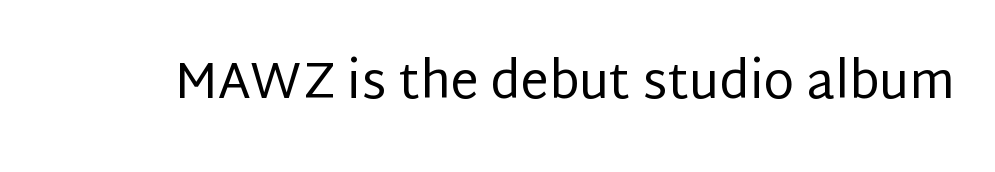
Q: Is the text bold? A: No.
Q: Is the text italic (slanted)? A: No, it is upright.
Q: Is the typeface a serif or a sans-serif typeface? A: Sans-serif.
Q: Is the text underlined? A: No.
Q: Is the spacing between letters normal or unusually wide? A: Normal.
Q: Width (condensed, normal, or wide)? A: Normal.
Q: Stroke contrast? A: Low.
Q: x-height? A: Large.
Q: Monospaced? A: No.
